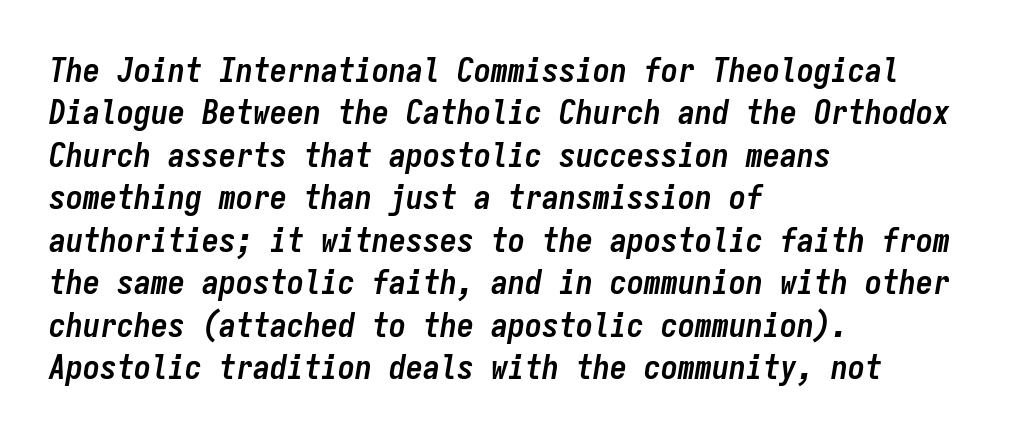
{"italic": "yes", "lean": "right", "slant_degrees": 9, "bold": "yes", "weight": "semibold", "width": "condensed", "stroke_contrast": "low", "x_height": "medium", "monospaced": "yes", "underline": "no", "align": "left", "line_spacing": "normal", "line_spacing_ratio": 1.25, "letter_spacing": "normal", "letter_spacing_em": 0.0, "glyph_px": 34}
